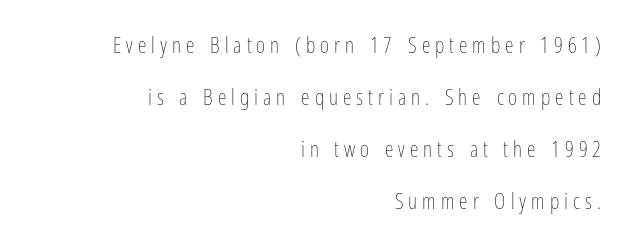
Q: Is the text bold? A: No.
Q: Is the text italic (slanted)? A: No, it is upright.
Q: Is the text underlined? A: No.
Q: How is the paragraph aligned? A: Right-aligned.
Q: Is the spacing between letters normal or unusually wide? A: Unusually wide.
Q: Is the spacing between lines tight, normal or loose? A: Loose.
